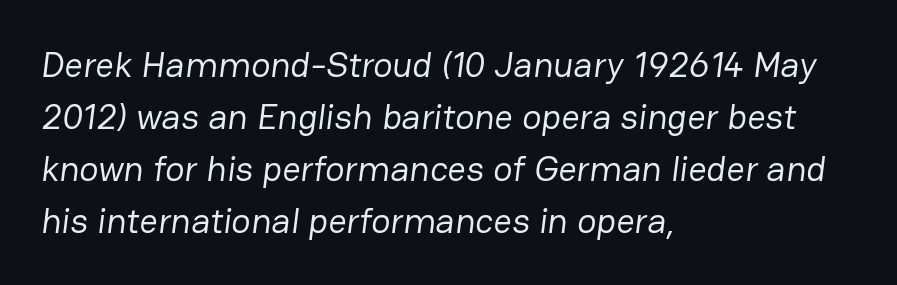
Q: Is the text bold? A: No.
Q: Is the typeface a serif or a sans-serif typeface? A: Sans-serif.
Q: Is the text underlined? A: No.
Q: How is the paragraph aligned? A: Left-aligned.
Q: Is the spacing between letters normal or unusually wide? A: Normal.
Q: Is the spacing between lines tight, normal or loose? A: Normal.
Q: Width (condensed, normal, or wide)? A: Normal.
Q: Stroke contrast? A: Low.
Q: x-height? A: Medium.
Q: Monospaced? A: No.
